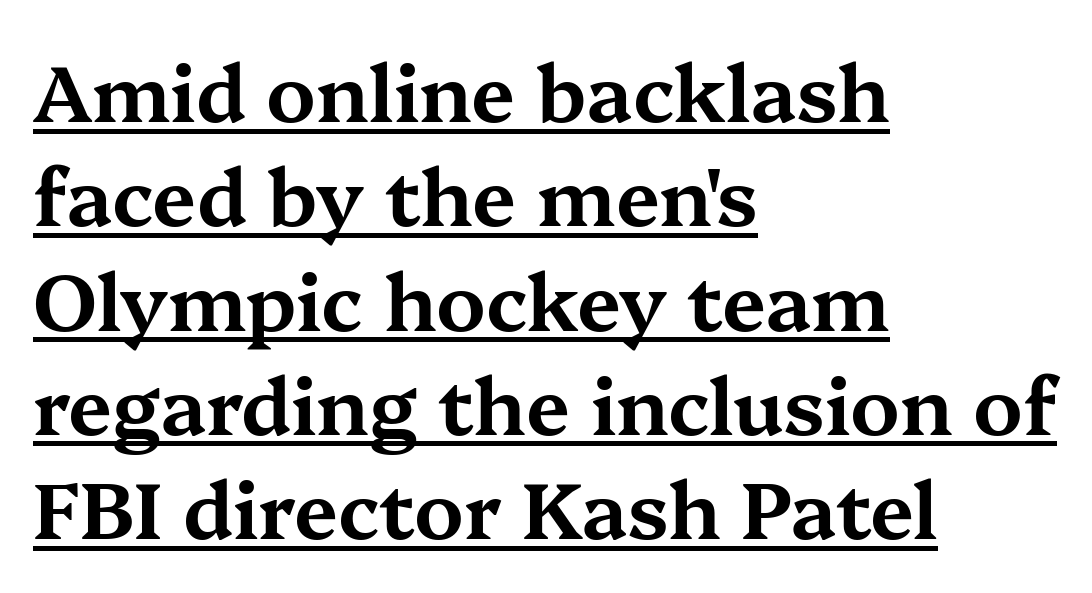
The image shows 79 px wide serif type, upright; set left-aligned, normal line spacing (1.32x), normal letter spacing, underlined; medium stroke contrast and a medium x-height.
